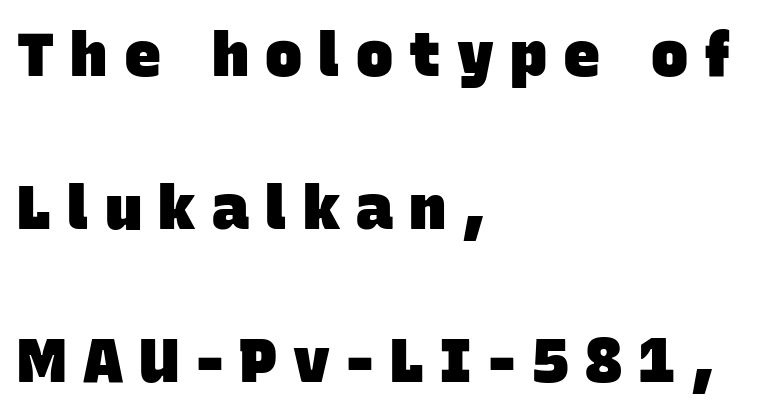
{"serif": "no", "bold": "yes", "weight": "heavy", "width": "normal", "stroke_contrast": "low", "x_height": "large", "monospaced": "no", "underline": "no", "align": "left", "line_spacing": "loose", "line_spacing_ratio": 2.47, "letter_spacing": "wide", "letter_spacing_em": 0.26, "glyph_px": 62}
